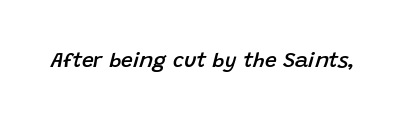
Q: Is the text bold? A: Semi-bold.
Q: Is the text italic (slanted)? A: Yes, it leans right by about 15 degrees.
Q: Is the text underlined? A: No.
Q: Is the spacing between letters normal or unusually wide? A: Normal.
